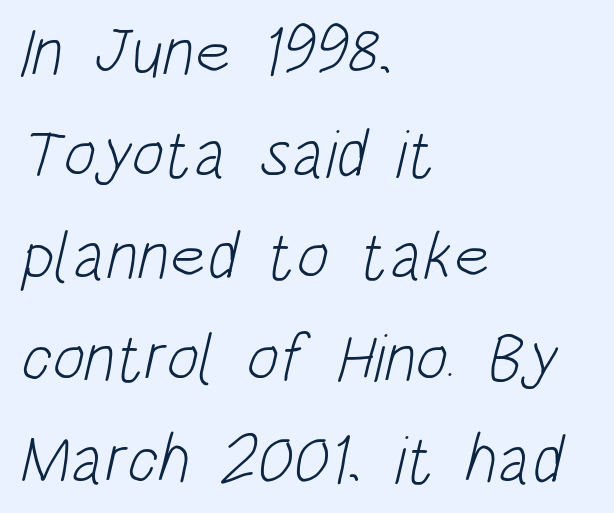
{"serif": "no", "bold": "no", "weight": "light", "width": "condensed", "stroke_contrast": "low", "x_height": "large", "monospaced": "no", "underline": "no", "align": "left", "line_spacing": "normal", "line_spacing_ratio": 1.5, "letter_spacing": "normal", "letter_spacing_em": 0.0, "glyph_px": 68}
